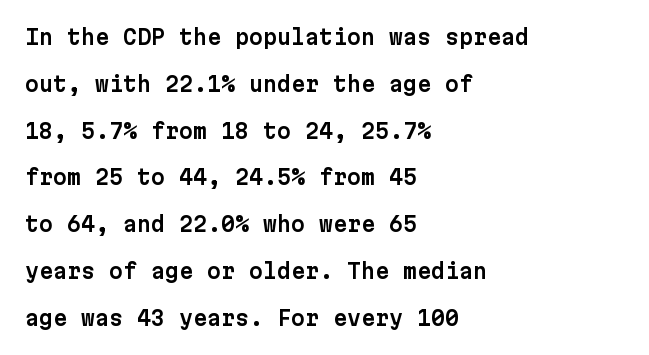
{"italic": "no", "underline": "no", "align": "left", "line_spacing": "loose", "line_spacing_ratio": 2.34, "letter_spacing": "normal", "letter_spacing_em": 0.0, "glyph_px": 20}
